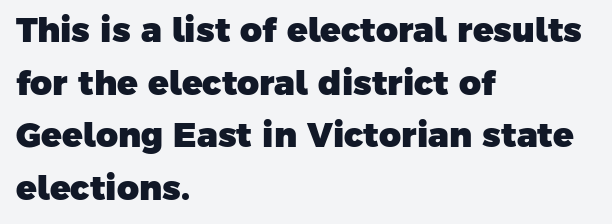
The image shows 34 px heavy sans-serif type; set left-aligned, normal line spacing (1.55x), normal letter spacing, not underlined; low stroke contrast and a medium x-height.
